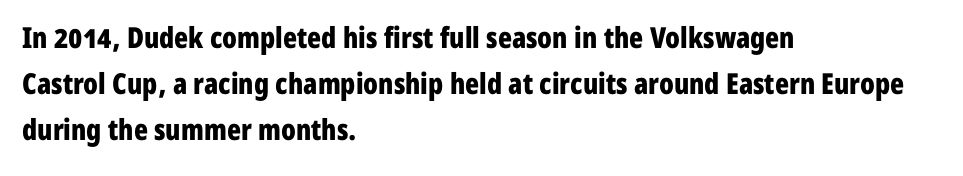
Q: Is the text bold? A: Yes.
Q: Is the text italic (slanted)? A: No, it is upright.
Q: Is the typeface a serif or a sans-serif typeface? A: Sans-serif.
Q: Is the text underlined? A: No.
Q: How is the paragraph aligned? A: Left-aligned.
Q: Is the spacing between letters normal or unusually wide? A: Normal.
Q: Is the spacing between lines tight, normal or loose? A: Normal.
Q: Width (condensed, normal, or wide)? A: Condensed.
Q: Stroke contrast? A: Low.
Q: x-height? A: Medium.
Q: Monospaced? A: No.
